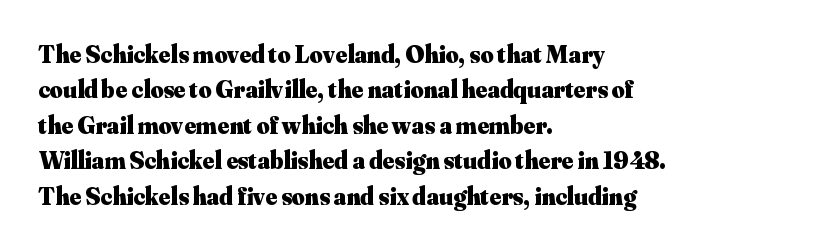
The image shows 25 px bold type, upright; set left-aligned, normal line spacing (1.42x), normal letter spacing, not underlined.
